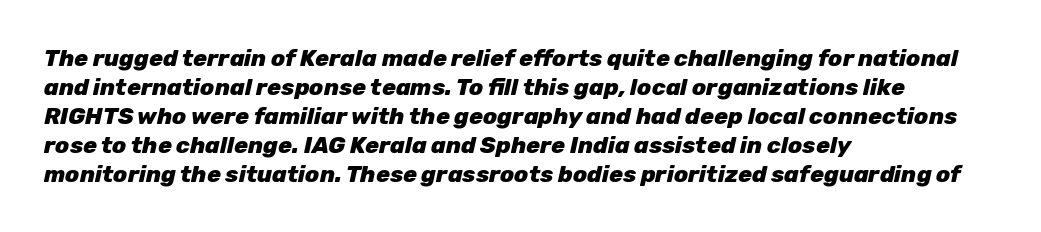
Q: Is the text bold? A: Yes.
Q: Is the text italic (slanted)? A: Yes, it leans right by about 12 degrees.
Q: Is the text underlined? A: No.
Q: How is the paragraph aligned? A: Left-aligned.
Q: Is the spacing between letters normal or unusually wide? A: Normal.
Q: Is the spacing between lines tight, normal or loose? A: Normal.
